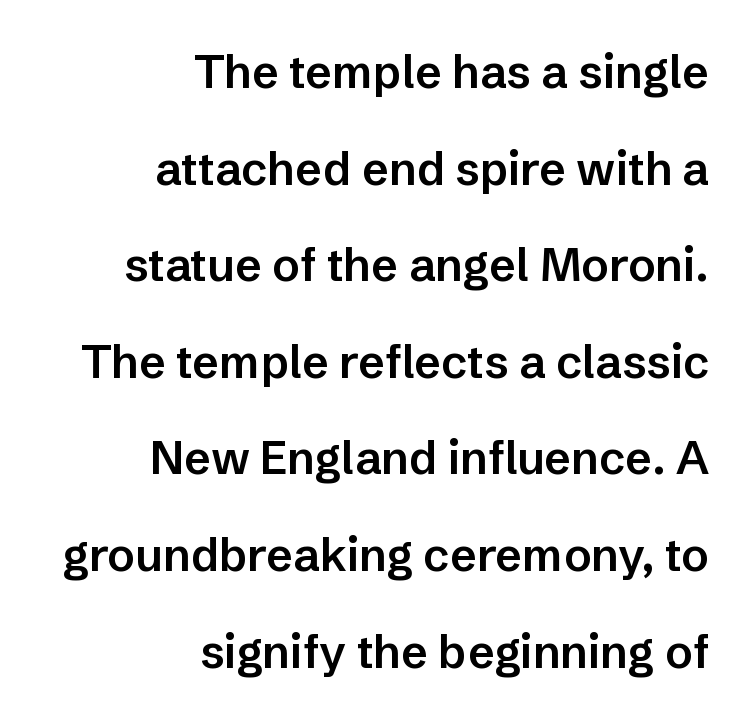
Q: Is the text bold? A: Semi-bold.
Q: Is the text italic (slanted)? A: No, it is upright.
Q: Is the typeface a serif or a sans-serif typeface? A: Sans-serif.
Q: Is the text underlined? A: No.
Q: How is the paragraph aligned? A: Right-aligned.
Q: Is the spacing between letters normal or unusually wide? A: Normal.
Q: Is the spacing between lines tight, normal or loose? A: Loose.
Q: Width (condensed, normal, or wide)? A: Normal.
Q: Stroke contrast? A: Low.
Q: x-height? A: Medium.
Q: Monospaced? A: No.
